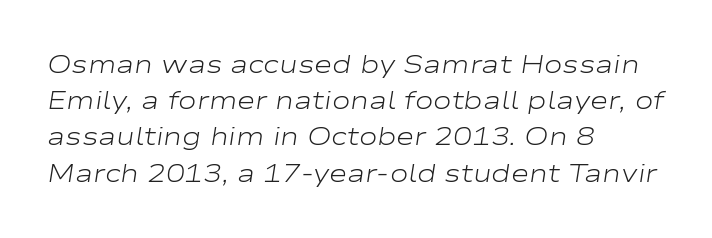
Q: Is the text bold? A: No.
Q: Is the text italic (slanted)? A: Yes, it leans right by about 9 degrees.
Q: Is the text underlined? A: No.
Q: How is the paragraph aligned? A: Left-aligned.
Q: Is the spacing between letters normal or unusually wide? A: Normal.
Q: Is the spacing between lines tight, normal or loose? A: Normal.
